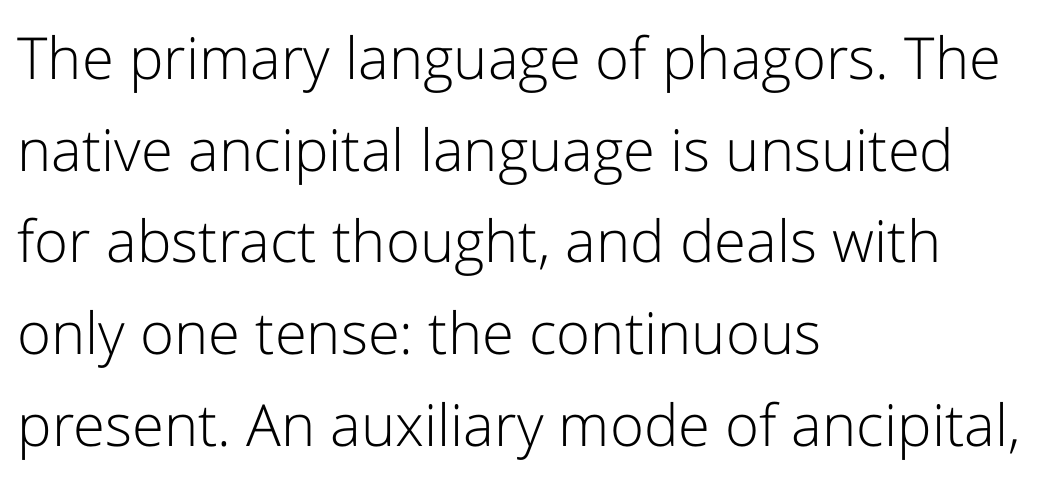
{"serif": "no", "italic": "no", "bold": "no", "weight": "light", "width": "normal", "stroke_contrast": "low", "x_height": "medium", "monospaced": "no", "underline": "no", "align": "left", "line_spacing": "normal", "line_spacing_ratio": 1.58, "letter_spacing": "normal", "letter_spacing_em": 0.0, "glyph_px": 58}
